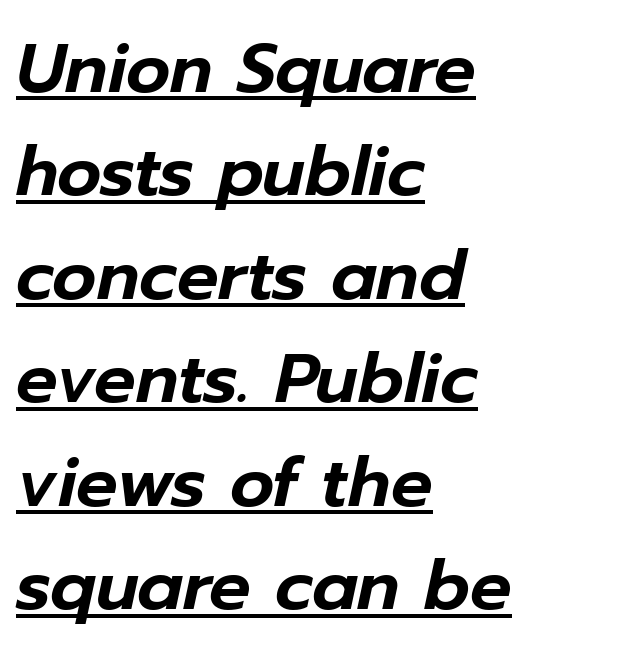
Q: Is the text italic (slanted)? A: Yes, it leans right by about 12 degrees.
Q: Is the text underlined? A: Yes.
Q: How is the paragraph aligned? A: Left-aligned.
Q: Is the spacing between letters normal or unusually wide? A: Normal.
Q: Is the spacing between lines tight, normal or loose? A: Normal.
Q: Width (condensed, normal, or wide)? A: Normal.
Q: Stroke contrast? A: Low.
Q: x-height? A: Medium.
Q: Monospaced? A: No.
